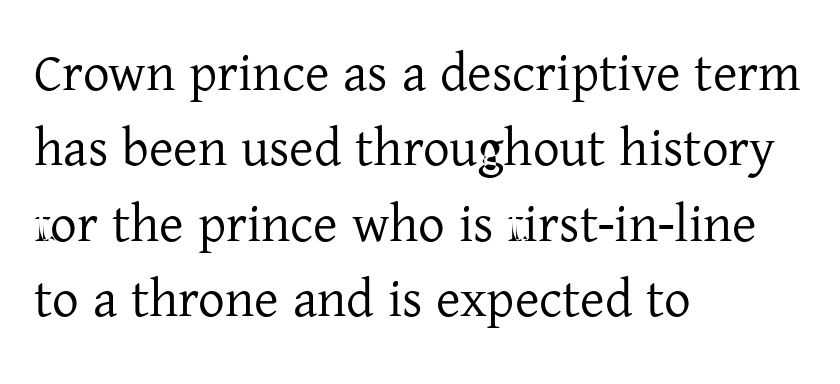
Q: Is the text bold? A: No.
Q: Is the text italic (slanted)? A: No, it is upright.
Q: Is the typeface a serif or a sans-serif typeface? A: Serif.
Q: Is the text underlined? A: No.
Q: How is the paragraph aligned? A: Left-aligned.
Q: Is the spacing between letters normal or unusually wide? A: Normal.
Q: Is the spacing between lines tight, normal or loose? A: Normal.
Q: Width (condensed, normal, or wide)? A: Normal.
Q: Stroke contrast? A: Low.
Q: x-height? A: Medium.
Q: Monospaced? A: No.
